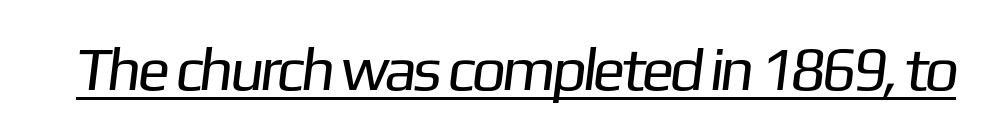
The image shows 61 px regular-weight sans-serif type; set normal letter spacing, underlined; low stroke contrast and a medium x-height.
